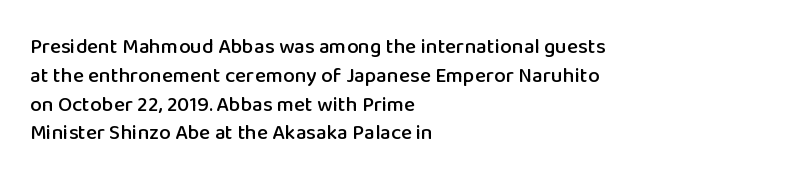
Q: Is the text italic (slanted)? A: No, it is upright.
Q: Is the text underlined? A: No.
Q: How is the paragraph aligned? A: Left-aligned.
Q: Is the spacing between letters normal or unusually wide? A: Normal.
Q: Is the spacing between lines tight, normal or loose? A: Normal.
